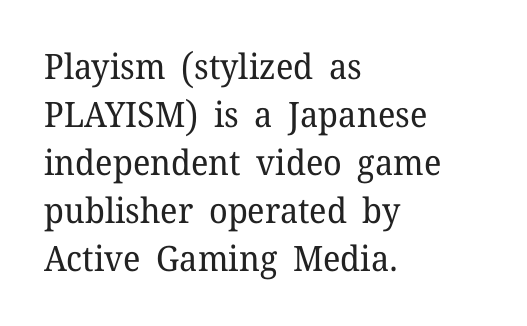
The space beneath each line is pristine and unruled. Every row of glyphs begins at an identical x-position on the left. The type sits square on the baseline with zero lean. Character widths vary here, with narrow letters taking less room than wide ones.
